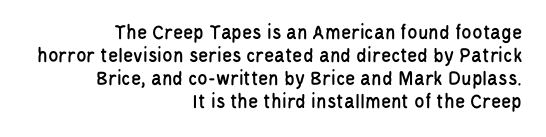
Q: Is the text italic (slanted)? A: No, it is upright.
Q: Is the text underlined? A: No.
Q: How is the paragraph aligned? A: Right-aligned.
Q: Is the spacing between letters normal or unusually wide? A: Normal.
Q: Is the spacing between lines tight, normal or loose? A: Tight.
